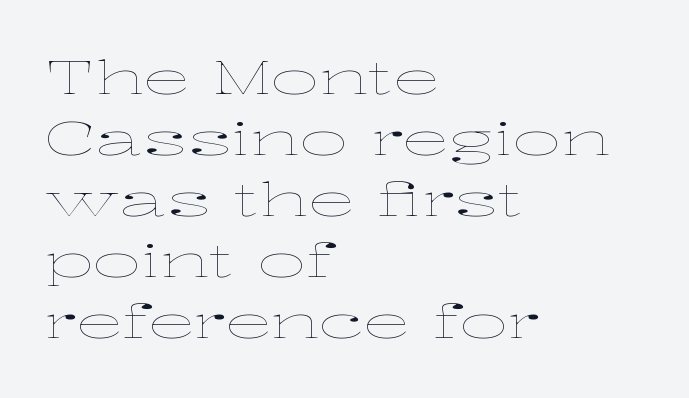
The image shows 47 px thin, wide type, upright; set left-aligned, normal line spacing (1.3x), normal letter spacing, not underlined; low stroke contrast and a medium x-height.
